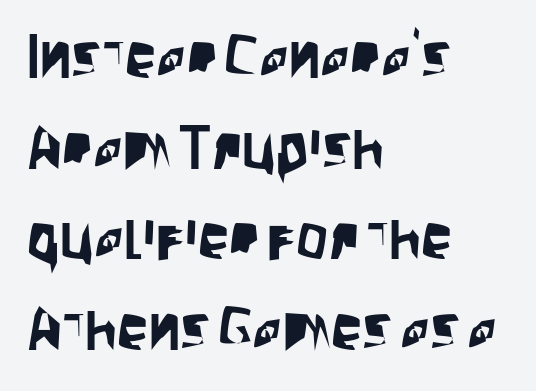
Q: Is the text italic (slanted)? A: No, it is upright.
Q: Is the typeface a serif or a sans-serif typeface? A: Sans-serif.
Q: Is the text underlined? A: No.
Q: How is the paragraph aligned? A: Left-aligned.
Q: Is the spacing between letters normal or unusually wide? A: Normal.
Q: Is the spacing between lines tight, normal or loose? A: Normal.
Q: Width (condensed, normal, or wide)? A: Condensed.
Q: Stroke contrast? A: Low.
Q: x-height? A: Large.
Q: Monospaced? A: No.
